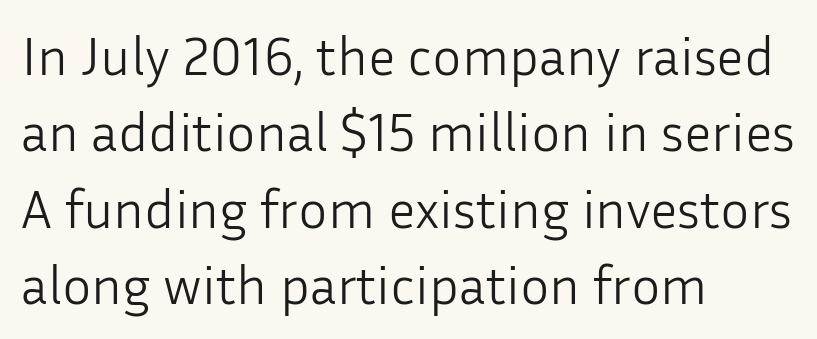
{"serif": "no", "italic": "no", "bold": "no", "weight": "light", "width": "normal", "stroke_contrast": "low", "x_height": "medium", "monospaced": "no", "underline": "no", "align": "left", "line_spacing": "normal", "line_spacing_ratio": 1.39, "letter_spacing": "normal", "letter_spacing_em": 0.0, "glyph_px": 55}
